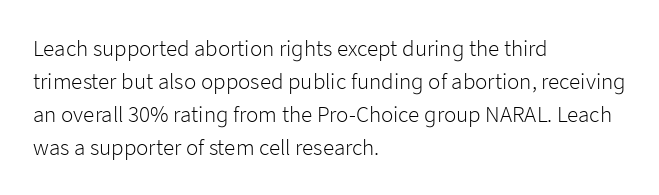
The image shows 23 px text type, upright; set left-aligned, normal line spacing (1.43x), normal letter spacing, not underlined.
